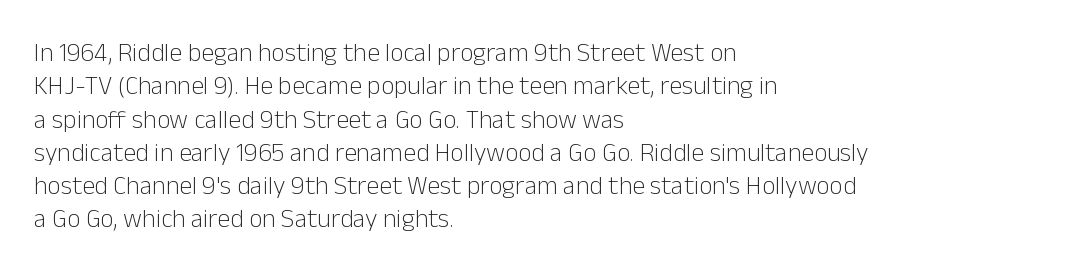
Q: Is the text bold? A: No.
Q: Is the text italic (slanted)? A: No, it is upright.
Q: Is the text underlined? A: No.
Q: How is the paragraph aligned? A: Left-aligned.
Q: Is the spacing between letters normal or unusually wide? A: Normal.
Q: Is the spacing between lines tight, normal or loose? A: Normal.
